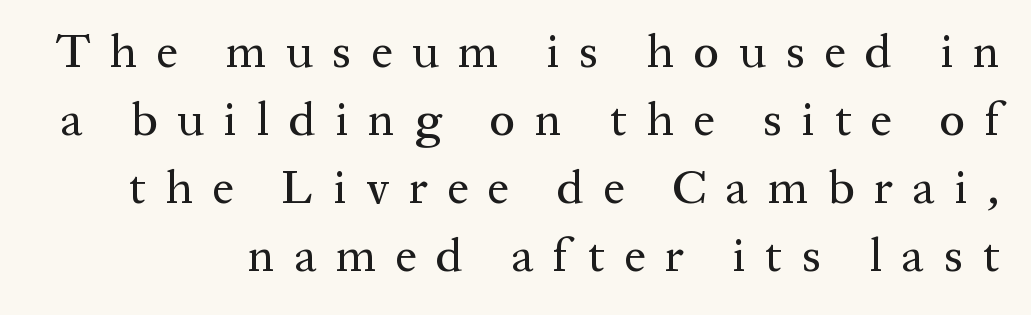
Q: Is the text italic (slanted)? A: No, it is upright.
Q: Is the typeface a serif or a sans-serif typeface? A: Serif.
Q: Is the text underlined? A: No.
Q: How is the paragraph aligned? A: Right-aligned.
Q: Is the spacing between letters normal or unusually wide? A: Unusually wide.
Q: Is the spacing between lines tight, normal or loose? A: Normal.
Q: Width (condensed, normal, or wide)? A: Normal.
Q: Stroke contrast? A: Medium.
Q: x-height? A: Medium.
Q: Monospaced? A: No.
